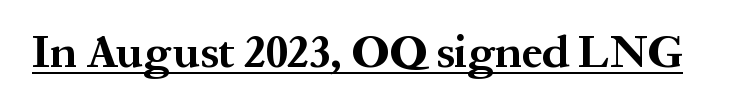
The image shows 46 px bold serif type, upright; set normal letter spacing, underlined; medium stroke contrast and a medium x-height.
